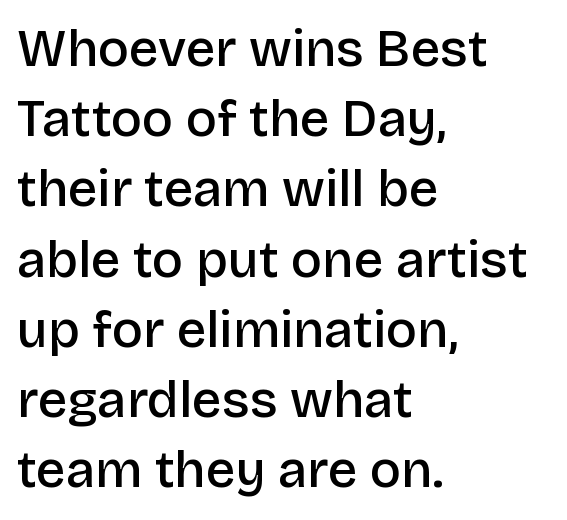
Q: Is the text bold? A: Semi-bold.
Q: Is the text italic (slanted)? A: No, it is upright.
Q: Is the typeface a serif or a sans-serif typeface? A: Sans-serif.
Q: Is the text underlined? A: No.
Q: How is the paragraph aligned? A: Left-aligned.
Q: Is the spacing between letters normal or unusually wide? A: Normal.
Q: Is the spacing between lines tight, normal or loose? A: Normal.
Q: Width (condensed, normal, or wide)? A: Normal.
Q: Stroke contrast? A: Low.
Q: x-height? A: Large.
Q: Monospaced? A: No.
